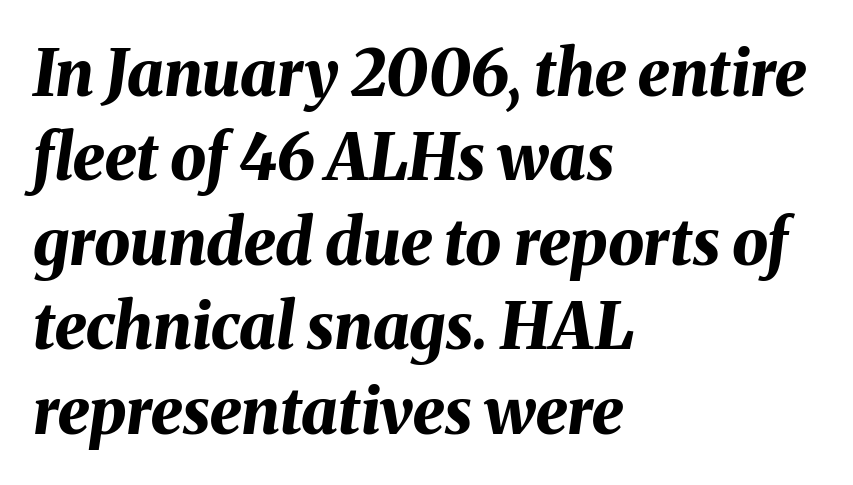
The image shows 64 px bold type, italic (leaning right); set left-aligned, normal line spacing (1.32x), normal letter spacing, not underlined; medium stroke contrast and a medium x-height.
